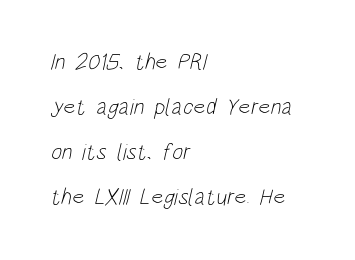
The image shows 23 px text type; set left-aligned, loose line spacing (1.96x), normal letter spacing, not underlined.
